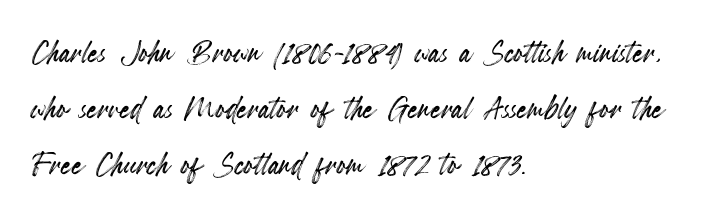
{"width": "condensed", "x_height": "small", "monospaced": "no", "underline": "no", "align": "left", "line_spacing": "normal", "line_spacing_ratio": 1.37, "letter_spacing": "normal", "letter_spacing_em": 0.0, "glyph_px": 41}
